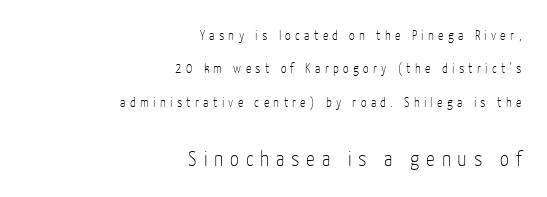
The image shows 22 px text type, upright; set right-aligned, loose line spacing (2.38x), unusually wide letter spacing (+0.31 em), not underlined; the second (bottom) block is 1.57x larger.
